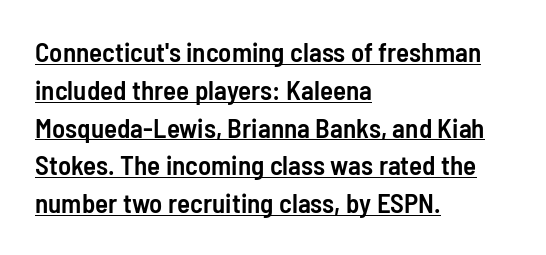
The image shows 27 px text type, upright; set left-aligned, normal line spacing (1.4x), normal letter spacing, underlined.
